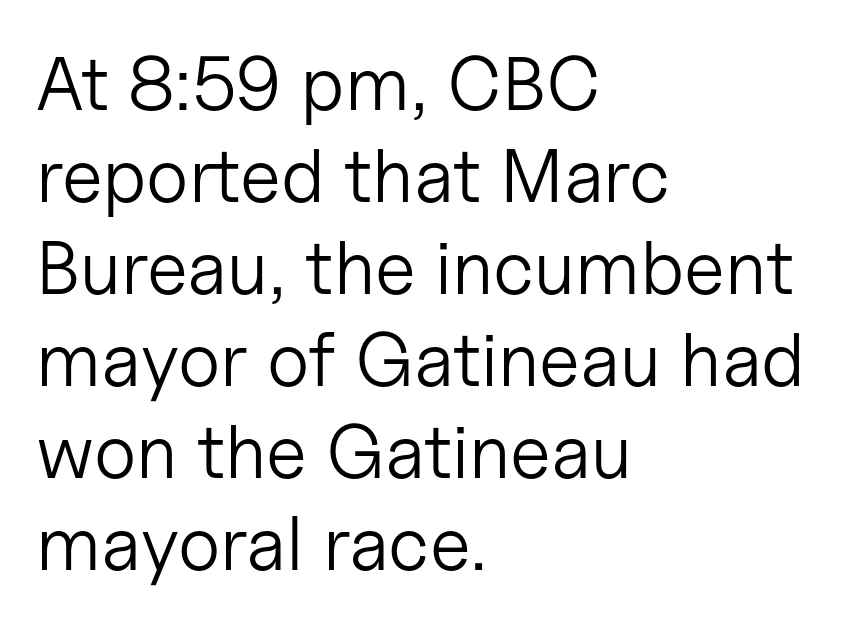
{"serif": "no", "italic": "no", "bold": "no", "weight": "light", "width": "normal", "stroke_contrast": "low", "x_height": "medium", "monospaced": "no", "underline": "no", "align": "left", "line_spacing_ratio": 1.21, "letter_spacing": "normal", "letter_spacing_em": 0.0, "glyph_px": 76}
